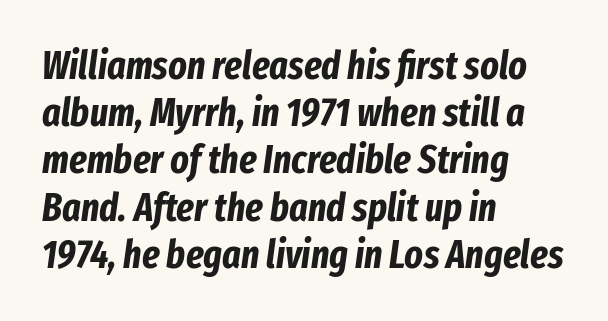
Q: Is the text bold? A: Yes.
Q: Is the text italic (slanted)? A: Yes, it leans right by about 8 degrees.
Q: Is the text underlined? A: No.
Q: How is the paragraph aligned? A: Left-aligned.
Q: Is the spacing between letters normal or unusually wide? A: Normal.
Q: Width (condensed, normal, or wide)? A: Condensed.
Q: Stroke contrast? A: Low.
Q: x-height? A: Medium.
Q: Monospaced? A: No.
